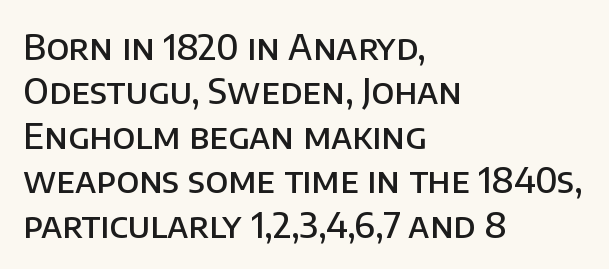
The image shows 35 px semibold sans-serif type, upright; set left-aligned, normal line spacing (1.27x), normal letter spacing, not underlined; low stroke contrast and a large x-height.
